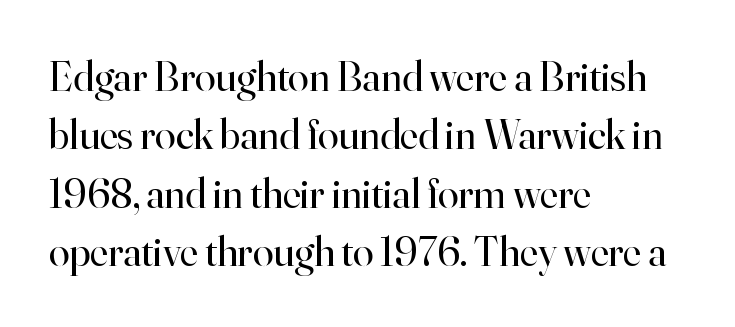
The image shows 42 px regular-weight serif type, upright; set left-aligned, normal line spacing (1.39x), normal letter spacing, not underlined; high stroke contrast and a small x-height.
